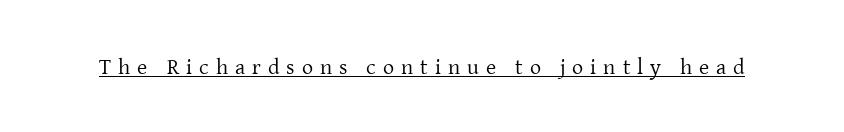
The image shows 22 px text type, upright; set unusually wide letter spacing (+0.32 em), underlined.
